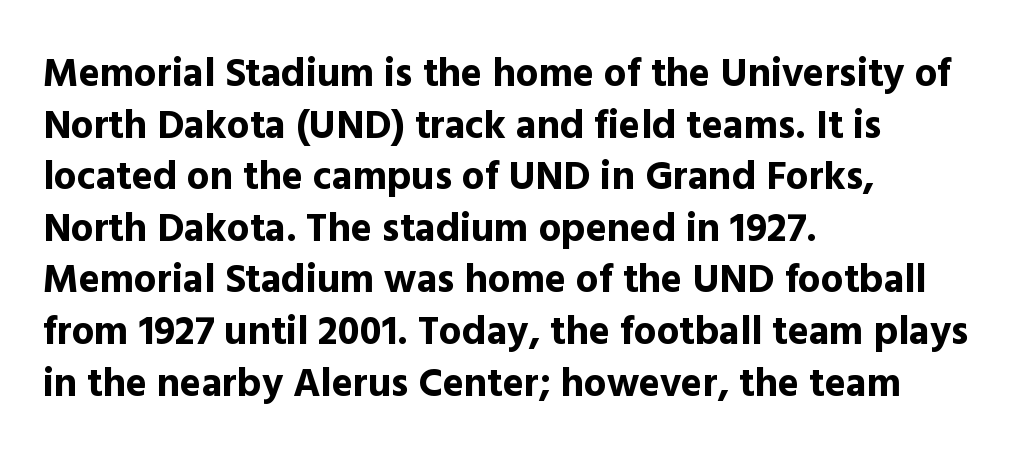
Q: Is the text bold? A: Yes.
Q: Is the text italic (slanted)? A: No, it is upright.
Q: Is the typeface a serif or a sans-serif typeface? A: Sans-serif.
Q: Is the text underlined? A: No.
Q: How is the paragraph aligned? A: Left-aligned.
Q: Is the spacing between letters normal or unusually wide? A: Normal.
Q: Is the spacing between lines tight, normal or loose? A: Normal.
Q: Width (condensed, normal, or wide)? A: Normal.
Q: x-height? A: Medium.
Q: Monospaced? A: No.
